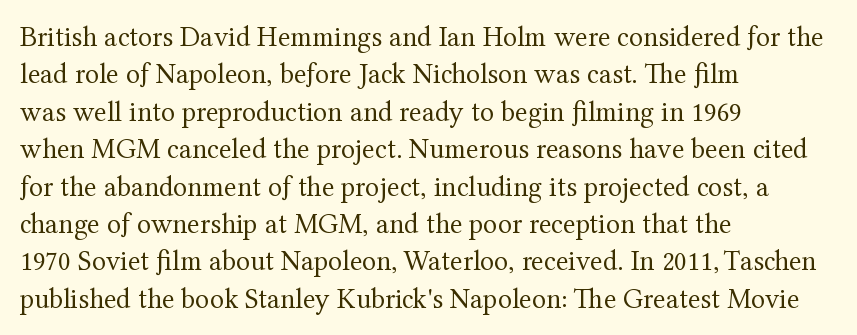
Q: Is the text bold? A: No.
Q: Is the text italic (slanted)? A: No, it is upright.
Q: Is the typeface a serif or a sans-serif typeface? A: Serif.
Q: Is the text underlined? A: No.
Q: How is the paragraph aligned? A: Left-aligned.
Q: Is the spacing between letters normal or unusually wide? A: Normal.
Q: Is the spacing between lines tight, normal or loose? A: Normal.
Q: Width (condensed, normal, or wide)? A: Normal.
Q: Stroke contrast? A: Medium.
Q: x-height? A: Medium.
Q: Monospaced? A: No.
